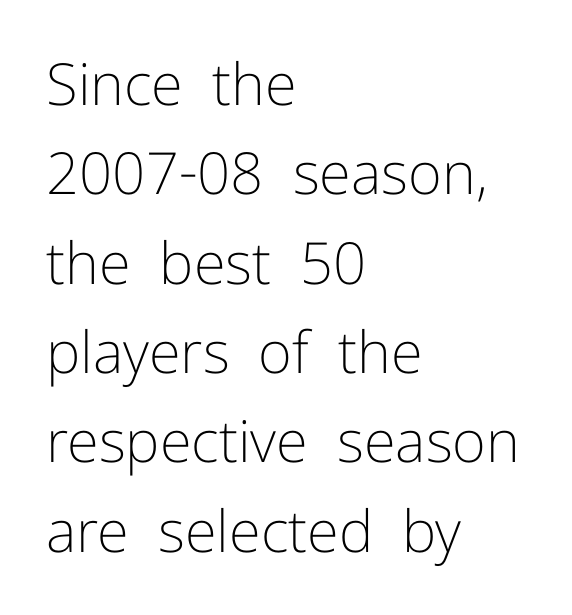
{"serif": "no", "italic": "no", "bold": "no", "weight": "light", "width": "normal", "stroke_contrast": "low", "x_height": "medium", "monospaced": "no", "underline": "no", "align": "left", "line_spacing": "normal", "line_spacing_ratio": 1.54, "letter_spacing": "normal", "letter_spacing_em": 0.0, "glyph_px": 58}
